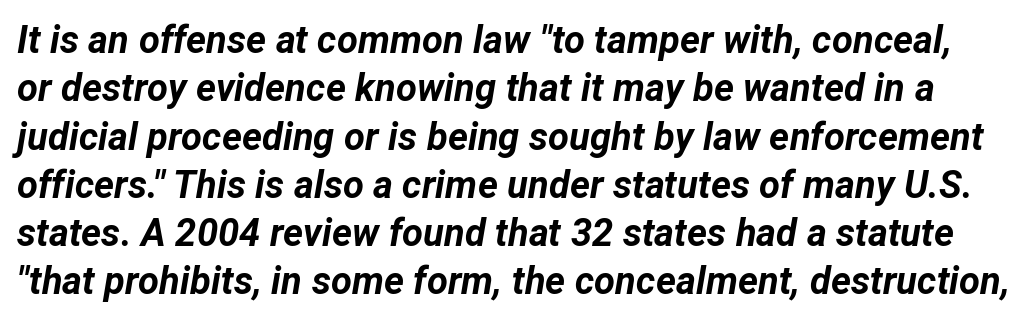
The image shows 38 px bold type, italic (leaning right); set normal line spacing (1.27x), normal letter spacing, not underlined; low stroke contrast and a medium x-height.
